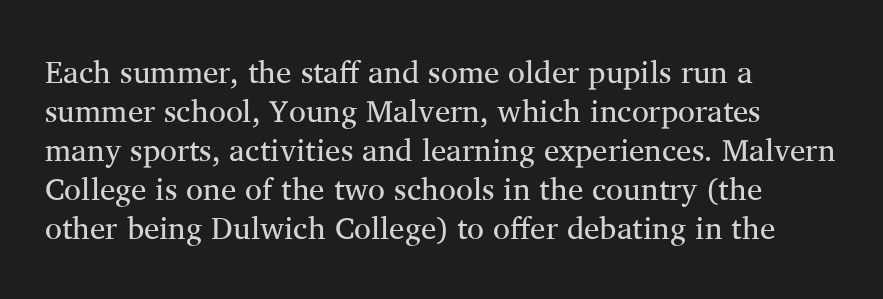
The image shows 31 px regular-weight serif type, upright; set left-aligned, normal line spacing (1.26x), normal letter spacing, not underlined; medium stroke contrast and a medium x-height.
